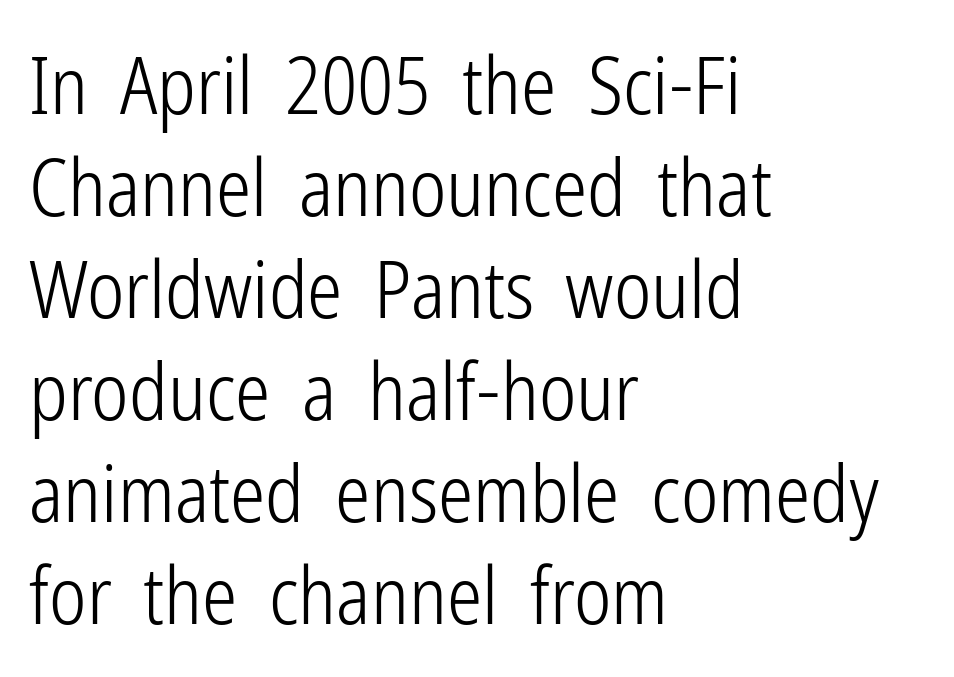
The text was rendered using a sans face with plain stroke endings. The specimen omits any rule beneath the text block's lines. How would I describe the line gaps? Plain and ordinary. The lines are quadded left. The rendering uses natural spacing where letterforms have individual widths. In terms of posture, this sample is upright.
